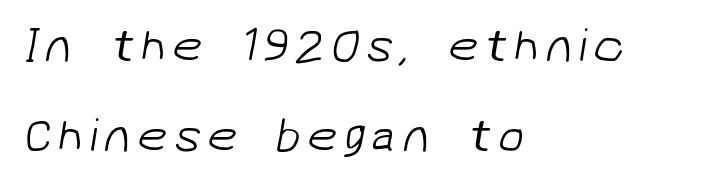
Q: Is the text bold? A: No.
Q: Is the typeface a serif or a sans-serif typeface? A: Sans-serif.
Q: Is the text underlined? A: No.
Q: How is the paragraph aligned? A: Left-aligned.
Q: Width (condensed, normal, or wide)? A: Normal.
Q: Stroke contrast? A: Low.
Q: x-height? A: Medium.
Q: Monospaced? A: No.
